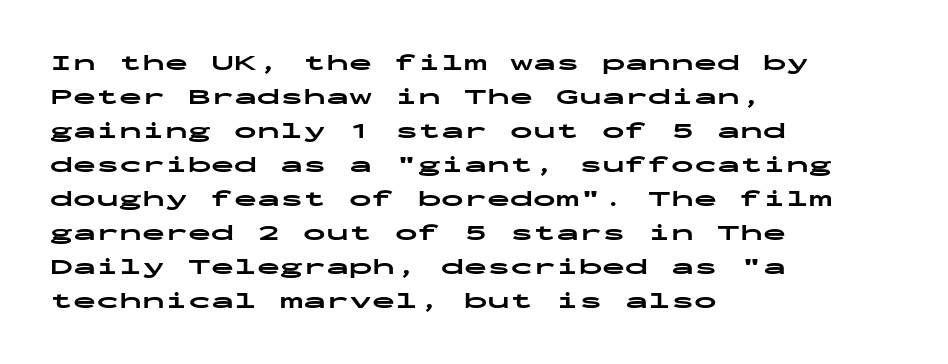
The image shows 23 px bold type, upright; set left-aligned, normal line spacing (1.48x), normal letter spacing, not underlined.
